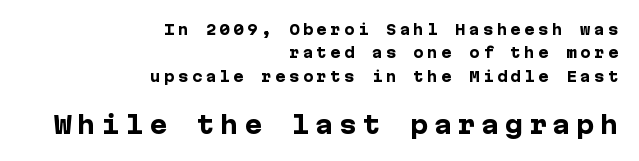
As a designer I'd log this as weight 700, bold. Rows of type keep a routine distance in the vertical direction. Size hierarchy here favors the trailing block over the leading one. A typesetter would mark this as roman, not italic. Just letters on the line, the space beneath them empty.
